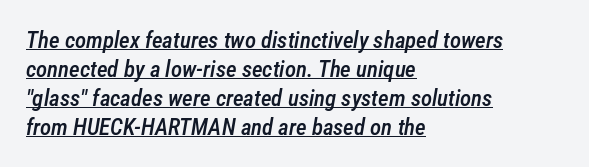
{"italic": "yes", "lean": "right", "slant_degrees": 12, "bold": "semi", "underline": "yes", "align": "left", "line_spacing": "normal", "line_spacing_ratio": 1.26, "letter_spacing": "normal", "letter_spacing_em": 0.0, "glyph_px": 23}
